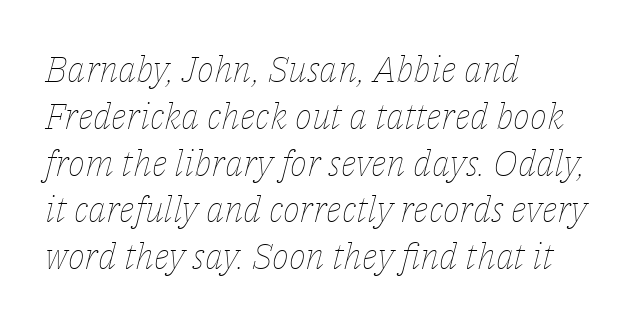
The image shows 36 px thin type, italic (leaning right); set left-aligned, normal line spacing (1.3x), normal letter spacing, not underlined; low stroke contrast and a medium x-height.
